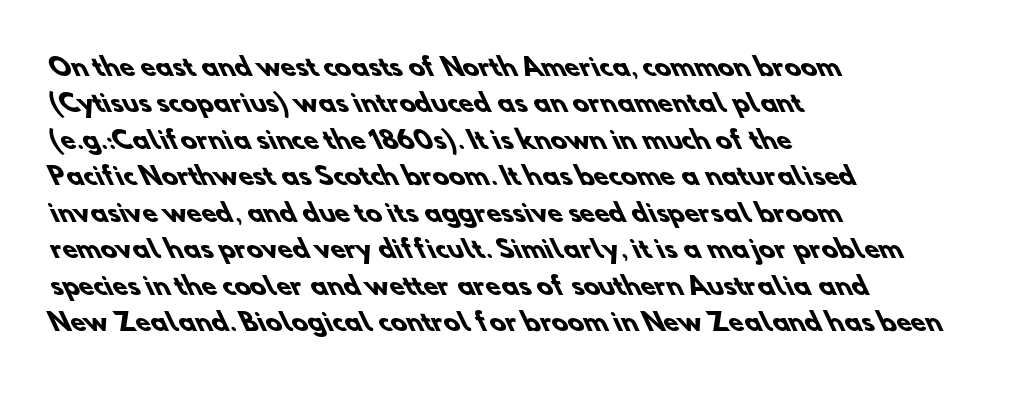
{"bold": "yes", "underline": "no", "align": "left", "line_spacing": "normal", "line_spacing_ratio": 1.52, "letter_spacing": "normal", "letter_spacing_em": 0.0, "glyph_px": 24}
